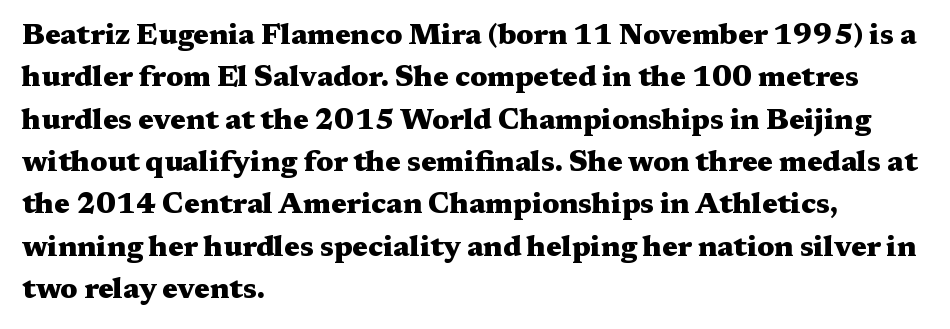
The image shows 29 px heavy, wide serif type, upright; set left-aligned, normal line spacing (1.46x), normal letter spacing, not underlined; medium stroke contrast and a medium x-height.
